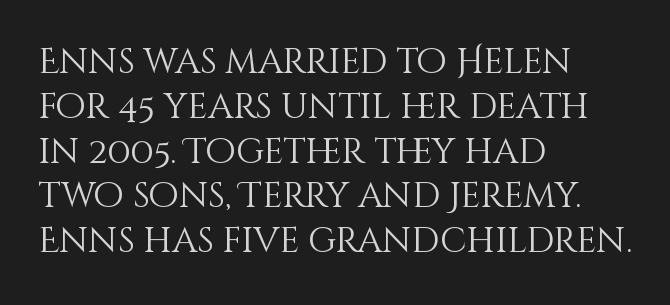
{"italic": "no", "bold": "no", "weight": "light", "width": "normal", "stroke_contrast": "medium", "x_height": "large", "monospaced": "no", "underline": "no", "align": "left", "line_spacing": "normal", "line_spacing_ratio": 1.28, "letter_spacing": "normal", "letter_spacing_em": 0.0, "glyph_px": 35}
